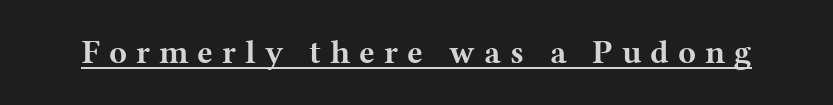
The image shows 33 px bold, wide serif type, upright; set unusually wide letter spacing (+0.27 em), underlined; medium stroke contrast and a medium x-height.
